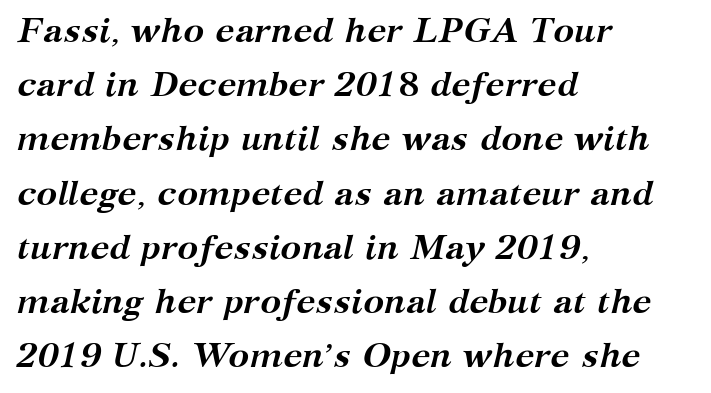
The image shows 35 px semibold serif type, italic (leaning right); set left-aligned, normal line spacing (1.55x), normal letter spacing, not underlined; medium stroke contrast and a medium x-height.
